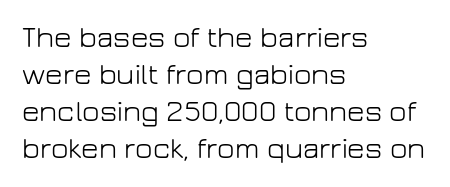
{"serif": "no", "italic": "no", "bold": "no", "weight": "light", "width": "normal", "stroke_contrast": "low", "x_height": "medium", "monospaced": "no", "underline": "no", "align": "left", "line_spacing_ratio": 1.23, "letter_spacing": "normal", "letter_spacing_em": 0.0, "glyph_px": 30}
